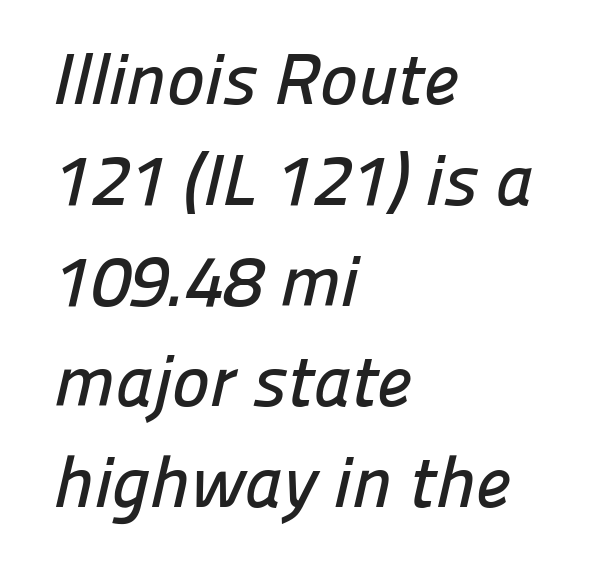
Q: Is the typeface a serif or a sans-serif typeface? A: Sans-serif.
Q: Is the text underlined? A: No.
Q: How is the paragraph aligned? A: Left-aligned.
Q: Is the spacing between letters normal or unusually wide? A: Normal.
Q: Is the spacing between lines tight, normal or loose? A: Normal.
Q: Width (condensed, normal, or wide)? A: Normal.
Q: Stroke contrast? A: Low.
Q: x-height? A: Medium.
Q: Monospaced? A: No.
